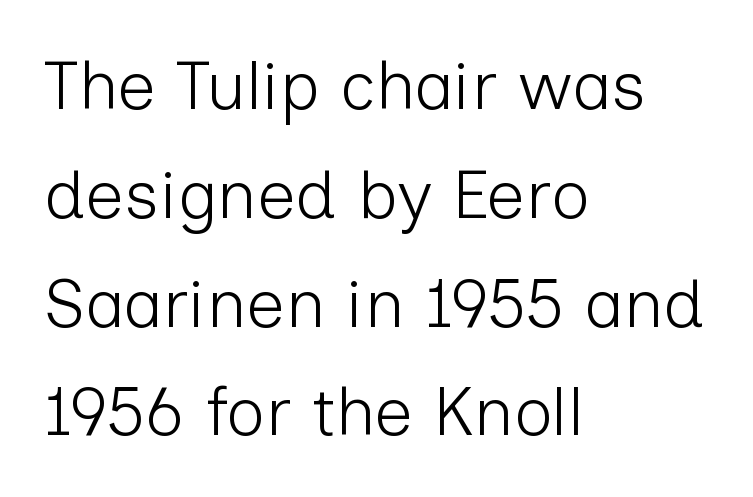
Letters rest on an invisible, unmarked baseline. You could not count columns in this text — the font is proportionally spaced. This rendering leaves character spacing at its baseline value. Italic? Not at all — the glyphs are vertical.
